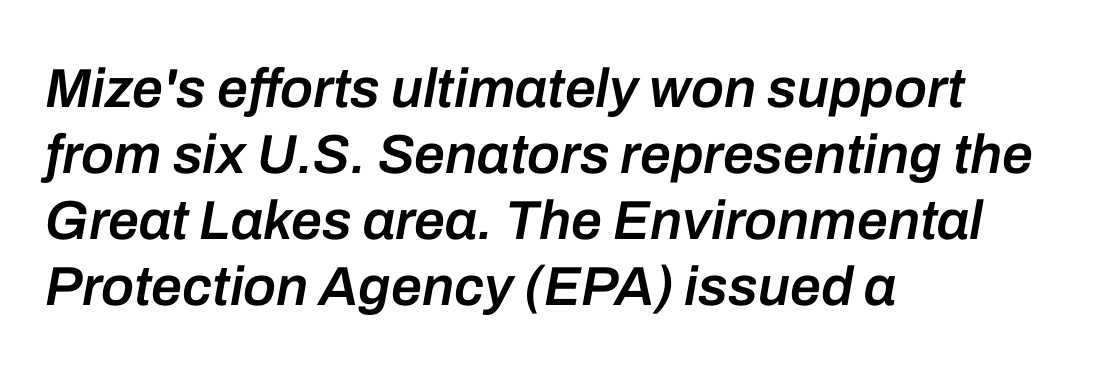
The image shows 55 px semibold type, italic (leaning right); set left-aligned, line spacing 1.2x, normal letter spacing, not underlined; low stroke contrast and a medium x-height.
